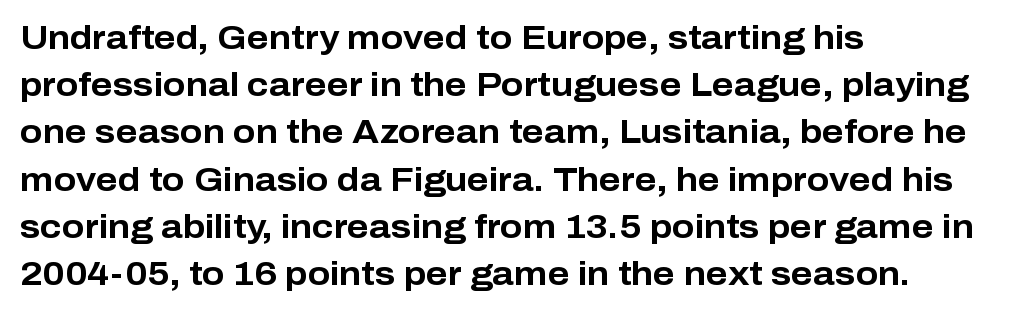
The ragged edge is on the right, which tells us the setting is flush left. Check under the words: just untouched page. Typesetter's note: full bold, strokes at maximum text heaviness. The tracking reads as untouched default to a designer's eye. Rows of type keep a routine distance in the vertical direction. Serifs: no, the terminals of the letterforms are clean.
